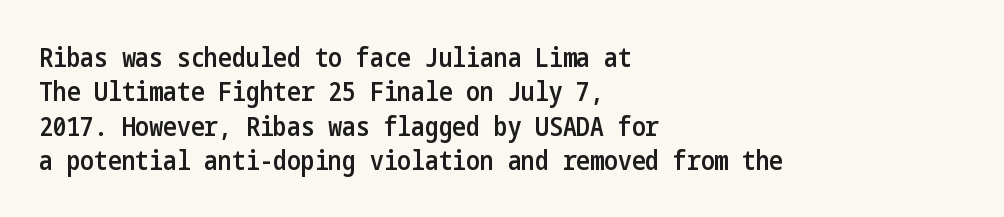
The image shows 26 px text type, upright; set left-aligned, normal line spacing (1.32x), normal letter spacing, not underlined.
